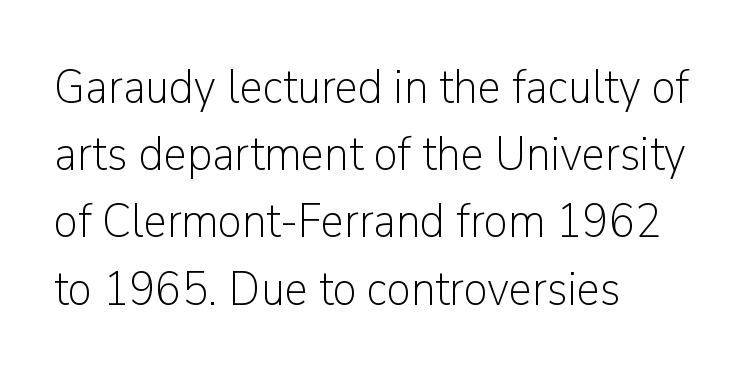
The image shows 48 px light sans-serif type, upright; set left-aligned, normal line spacing (1.4x), normal letter spacing, not underlined; low stroke contrast and a medium x-height.
